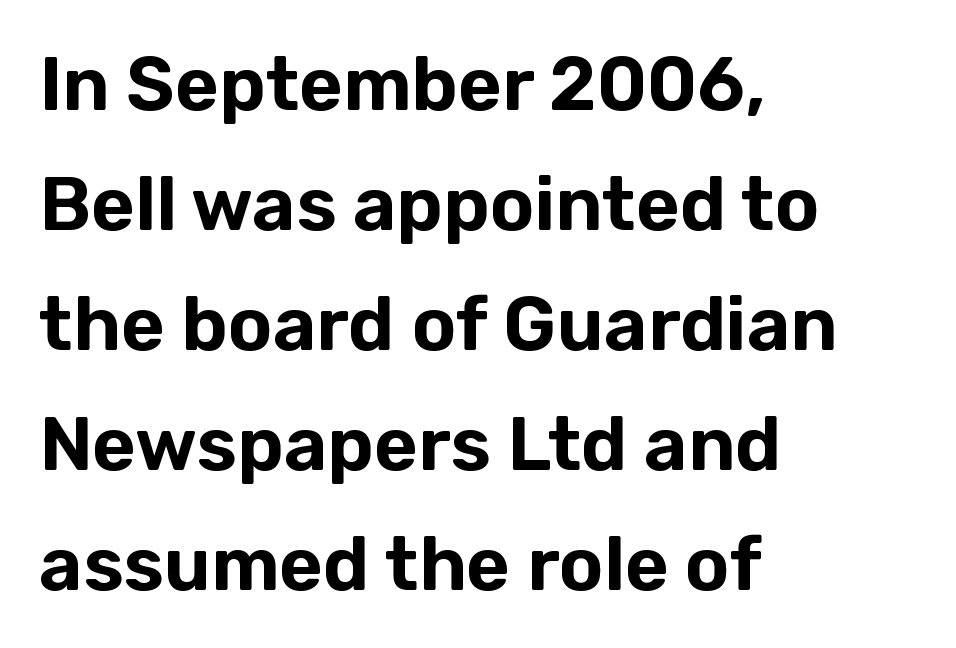
Q: Is the text italic (slanted)? A: No, it is upright.
Q: Is the typeface a serif or a sans-serif typeface? A: Sans-serif.
Q: Is the text underlined? A: No.
Q: How is the paragraph aligned? A: Left-aligned.
Q: Is the spacing between letters normal or unusually wide? A: Normal.
Q: Is the spacing between lines tight, normal or loose? A: Normal.
Q: Width (condensed, normal, or wide)? A: Normal.
Q: Stroke contrast? A: Low.
Q: x-height? A: Medium.
Q: Monospaced? A: No.
